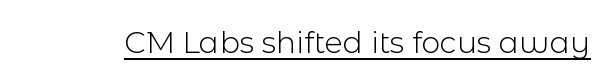
{"serif": "no", "italic": "no", "bold": "no", "weight": "light", "width": "normal", "x_height": "medium", "monospaced": "no", "underline": "yes", "letter_spacing": "normal", "letter_spacing_em": 0.0, "glyph_px": 30}
